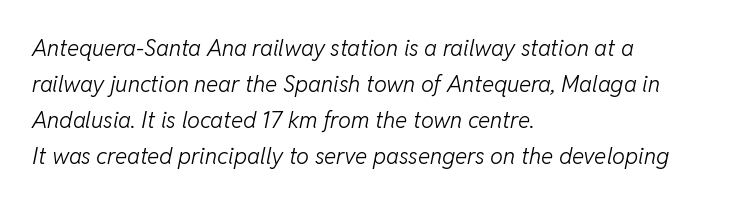
The image shows 23 px text type, italic (leaning right); set left-aligned, normal line spacing (1.56x), normal letter spacing, not underlined.
